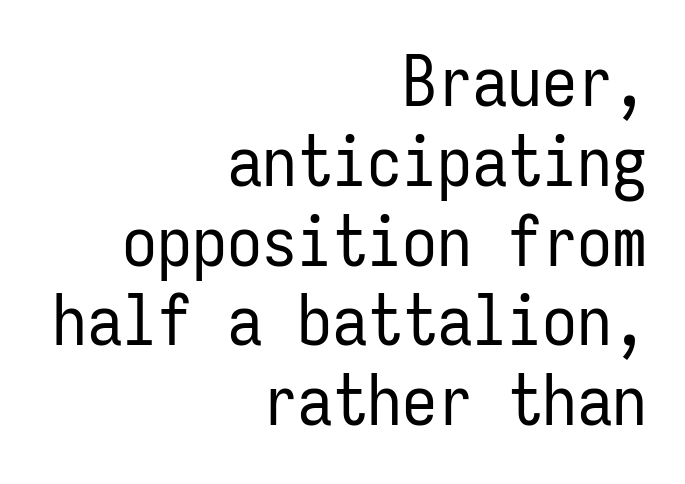
Q: Is the text bold? A: No.
Q: Is the text italic (slanted)? A: No, it is upright.
Q: Is the typeface a serif or a sans-serif typeface? A: Sans-serif.
Q: Is the text underlined? A: No.
Q: How is the paragraph aligned? A: Right-aligned.
Q: Is the spacing between letters normal or unusually wide? A: Normal.
Q: Is the spacing between lines tight, normal or loose? A: Tight.
Q: Width (condensed, normal, or wide)? A: Condensed.
Q: Stroke contrast? A: Low.
Q: x-height? A: Medium.
Q: Monospaced? A: Yes.
